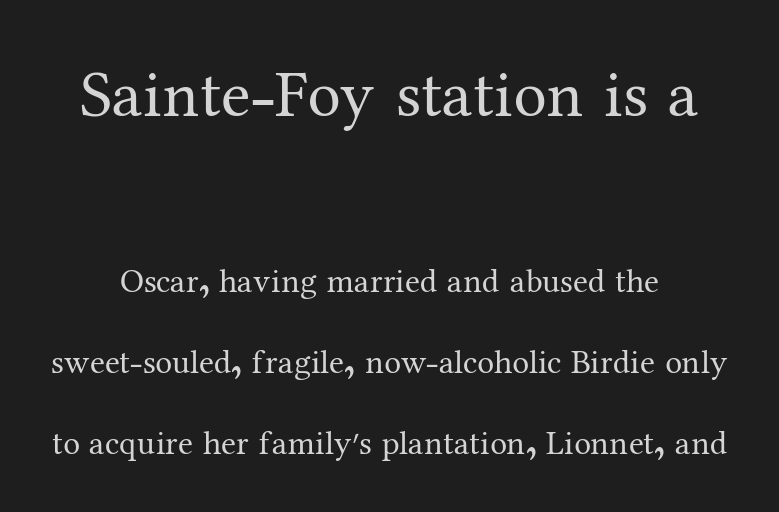
{"serif": "yes", "italic": "no", "bold": "no", "weight": "regular", "width": "normal", "stroke_contrast": "medium", "x_height": "medium", "monospaced": "no", "underline": "no", "align": "center", "line_spacing": "loose", "line_spacing_ratio": 2.38, "letter_spacing": "normal", "letter_spacing_em": 0.0, "larger_block": "first", "size_ratio": 1.97, "glyph_px": 67}
